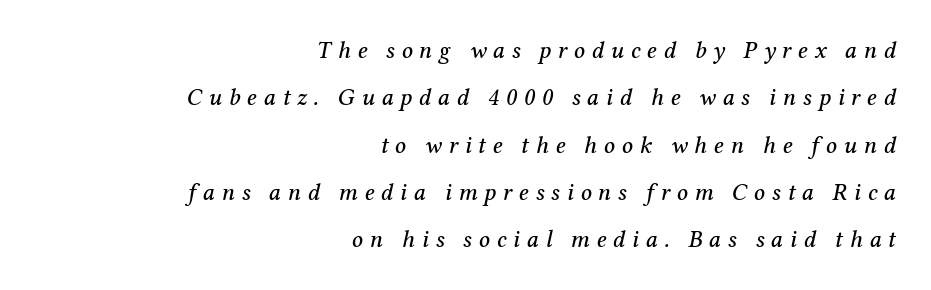
{"italic": "yes", "lean": "right", "slant_degrees": 12, "underline": "no", "align": "right", "line_spacing": "loose", "line_spacing_ratio": 1.97, "letter_spacing": "wide", "letter_spacing_em": 0.28, "glyph_px": 24}
